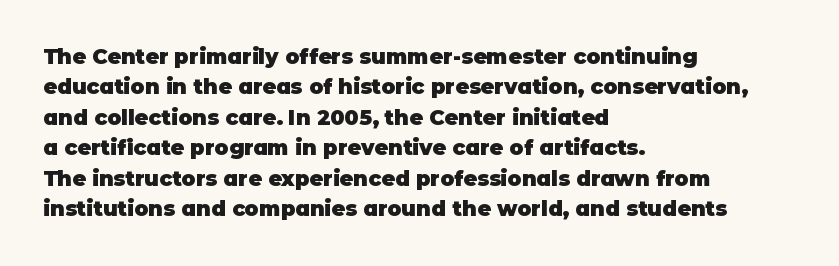
{"italic": "no", "bold": "yes", "underline": "no", "align": "left", "line_spacing": "normal", "line_spacing_ratio": 1.45, "letter_spacing": "normal", "letter_spacing_em": 0.0, "glyph_px": 21}
